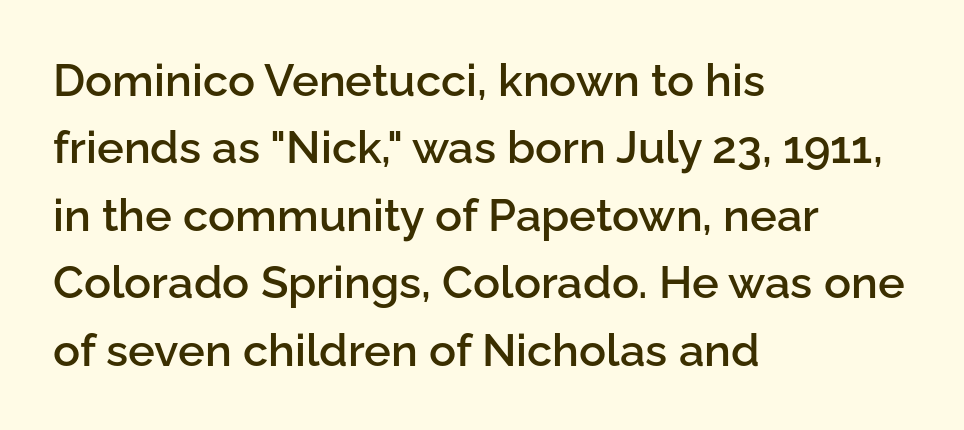
The image shows 45 px semibold sans-serif type, upright; set left-aligned, normal line spacing (1.5x), normal letter spacing, not underlined; low stroke contrast and a medium x-height.
